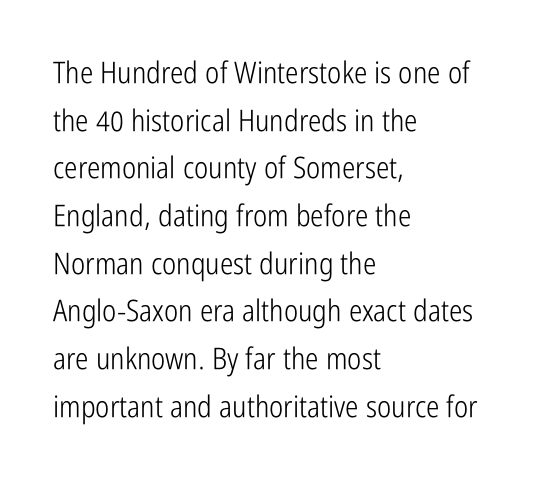
Q: Is the text bold? A: No.
Q: Is the text italic (slanted)? A: No, it is upright.
Q: Is the typeface a serif or a sans-serif typeface? A: Sans-serif.
Q: Is the text underlined? A: No.
Q: How is the paragraph aligned? A: Left-aligned.
Q: Is the spacing between letters normal or unusually wide? A: Normal.
Q: Is the spacing between lines tight, normal or loose? A: Normal.
Q: Width (condensed, normal, or wide)? A: Condensed.
Q: Stroke contrast? A: Low.
Q: x-height? A: Medium.
Q: Monospaced? A: No.
